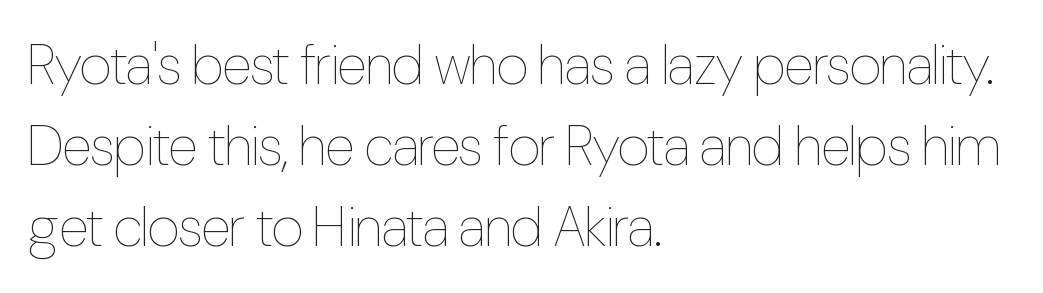
How would I describe the line gaps? Plain and ordinary. A student would call this left alignment; a typographer would say flush left, rag right. Words appear dense and cohesive because spacing is normal. Is this a fixed-width face? No — the glyphs have proportional, varying widths.
